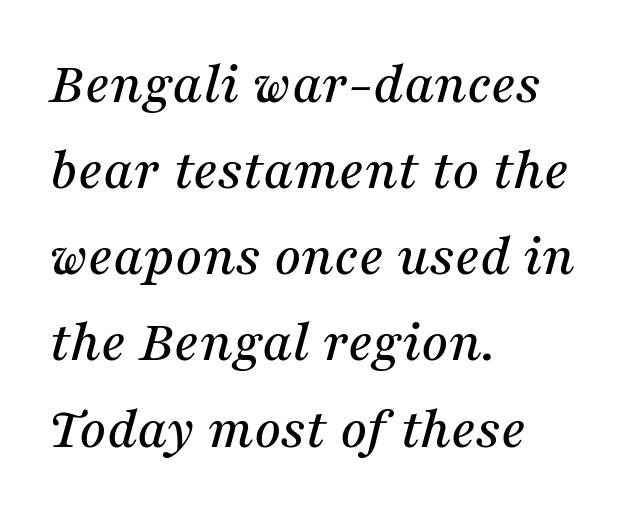
The image shows 59 px serif type, italic (leaning right); set left-aligned, normal line spacing (1.46x), normal letter spacing, not underlined; medium stroke contrast and a medium x-height.
